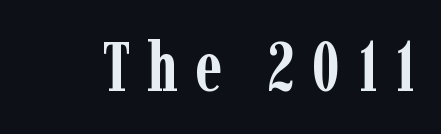
{"serif": "yes", "italic": "no", "bold": "yes", "weight": "semibold", "width": "condensed", "stroke_contrast": "low", "x_height": "medium", "monospaced": "no", "underline": "no", "letter_spacing": "wide", "letter_spacing_em": 0.24, "glyph_px": 69}
